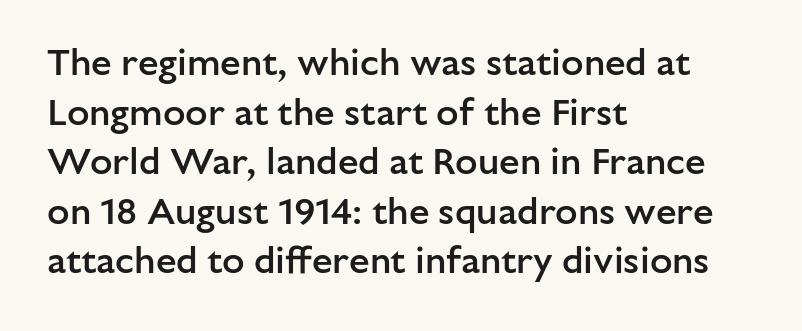
Typesetter's note: demi weight, one step under bold. Line spacing here is normal. Reading down the block, your eye returns to a fixed left position each line. These lines are composed in type without serifs. You could call the tracking neutral — neither tight nor loose.
